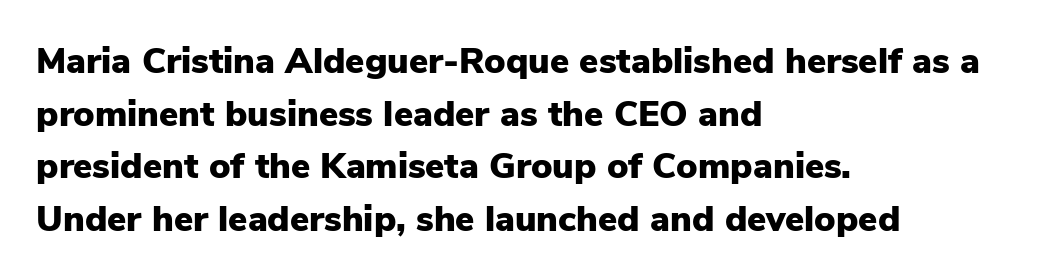
{"serif": "no", "italic": "no", "bold": "yes", "weight": "heavy", "width": "normal", "stroke_contrast": "low", "x_height": "medium", "monospaced": "no", "underline": "no", "align": "left", "line_spacing": "normal", "line_spacing_ratio": 1.46, "letter_spacing": "normal", "letter_spacing_em": 0.0, "glyph_px": 36}
